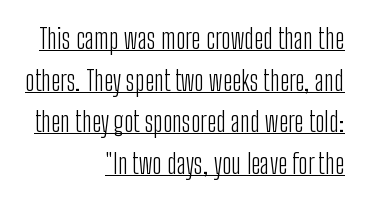
The image shows 27 px text type, upright; set right-aligned, normal line spacing (1.54x), normal letter spacing, underlined.
